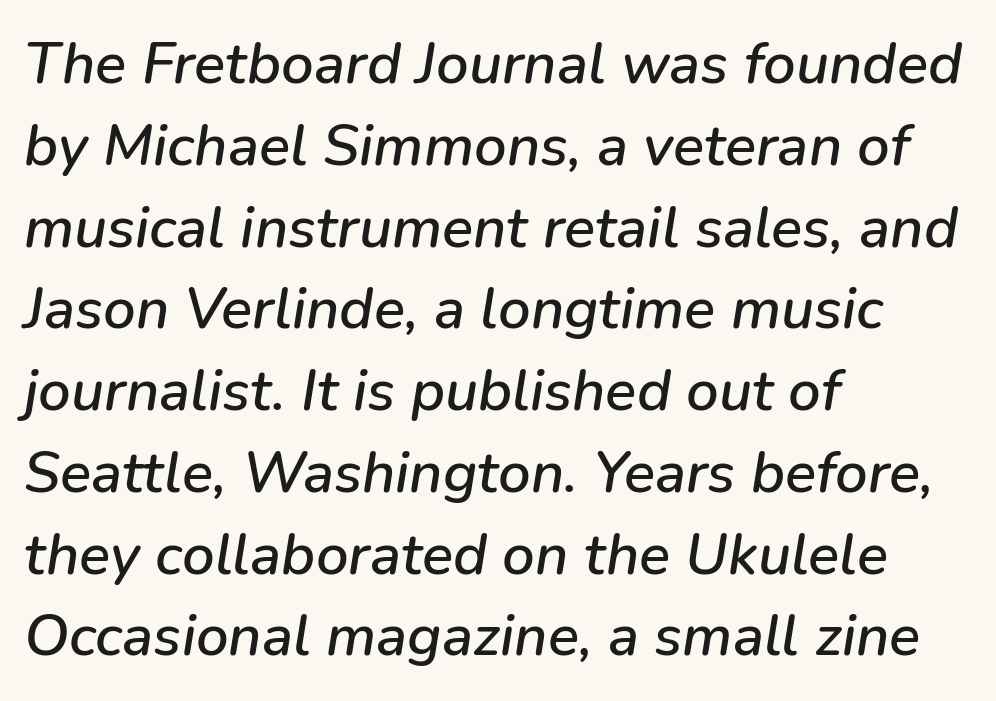
The image shows 58 px text type, italic (leaning right); set left-aligned, normal line spacing (1.41x), normal letter spacing, not underlined; low stroke contrast and a medium x-height.
